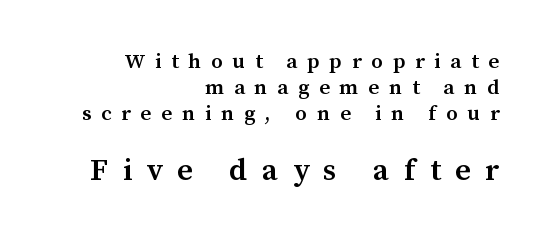
Is the letter spacing exaggerated? Yes — the characters are pushed far apart. Unlike a clean sans, this face finishes its strokes with serifs. Casual observation: everything's shoved over to the right. This sample has the flowing, uneven cadence of proportional lettering. Ascenders rise straight up at ninety degrees.
